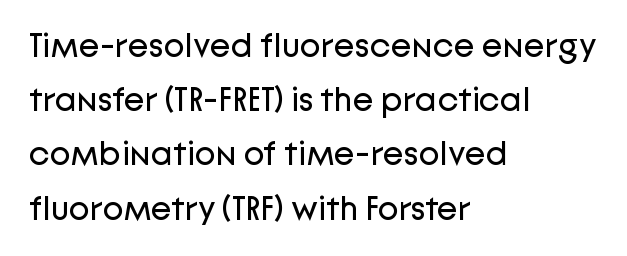
{"serif": "no", "italic": "no", "bold": "no", "weight": "regular", "width": "normal", "stroke_contrast": "low", "x_height": "medium", "monospaced": "no", "underline": "no", "align": "left", "line_spacing": "normal", "line_spacing_ratio": 1.55, "letter_spacing": "normal", "letter_spacing_em": 0.0, "glyph_px": 35}
